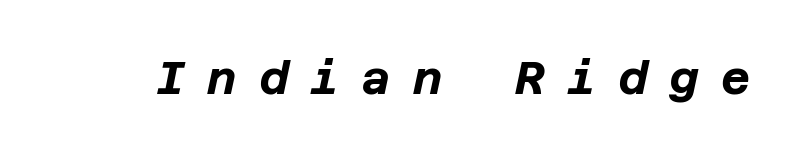
I'd describe the lettering as bold — thick and assertive. Does the lettering tilt? It does — this is italic. Just letters on the line, the space beneath them empty. The gaps between neighbouring characters are conspicuously large.
